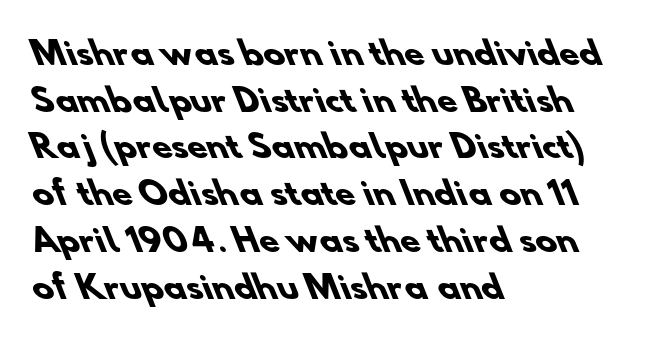
Each new line begins a customary step beneath the previous one. Examine the stroke ends and you'll find no serifs. Tracking value appears to be zero — textbook default spacing. Compared with an ordinary text face, these strokes are far heavier — a full bold. Check under the words: just untouched page. Think of a printed novel: that variable character pitch is what you see here.
